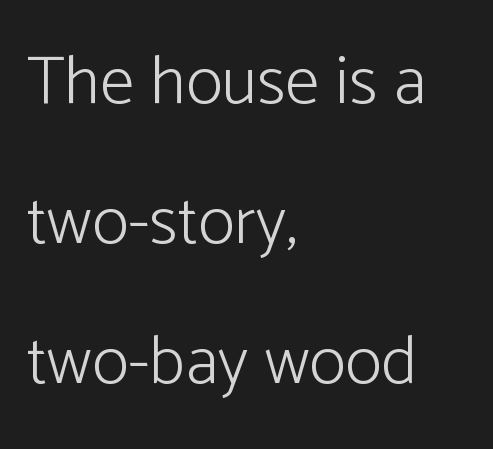
The image shows 69 px light sans-serif type, upright; set left-aligned, loose line spacing (2.03x), normal letter spacing, not underlined; low stroke contrast and a medium x-height.
